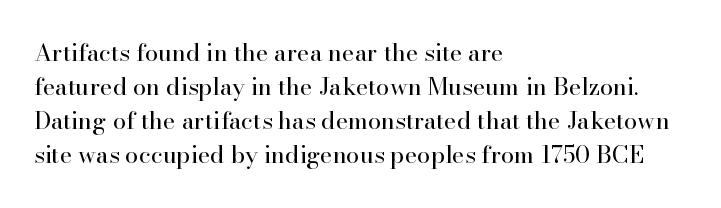
The image shows 24 px text type, upright; set left-aligned, normal line spacing (1.42x), normal letter spacing, not underlined.
